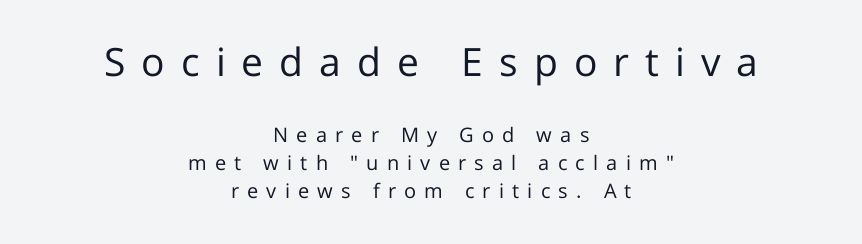
Q: Is the text bold? A: No.
Q: Is the text italic (slanted)? A: No, it is upright.
Q: Is the typeface a serif or a sans-serif typeface? A: Sans-serif.
Q: Is the text underlined? A: No.
Q: How is the paragraph aligned? A: Centered.
Q: Is the spacing between letters normal or unusually wide? A: Unusually wide.
Q: Is the spacing between lines tight, normal or loose? A: Normal.
Q: Which block of text is set in a larger size, the first (top) or the second (bottom)? A: The first (top) one.
Q: Width (condensed, normal, or wide)? A: Normal.
Q: Stroke contrast? A: Low.
Q: x-height? A: Medium.
Q: Monospaced? A: No.
